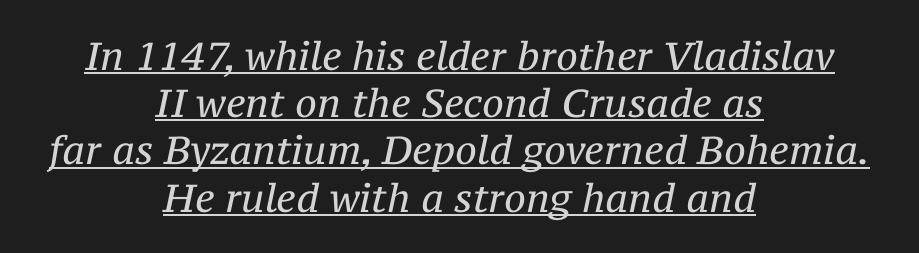
The image shows 39 px regular-weight serif type, italic (leaning right); set centered, line spacing 1.21x, normal letter spacing, underlined; medium stroke contrast and a medium x-height.
